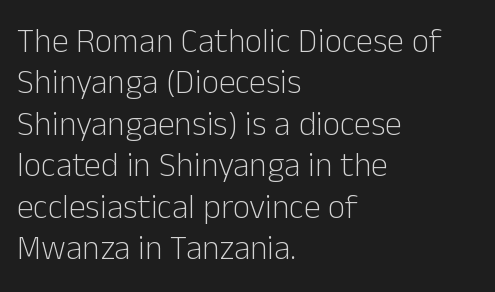
The image shows 34 px light sans-serif type, upright; set left-aligned, line spacing 1.22x, normal letter spacing, not underlined; low stroke contrast and a medium x-height.
